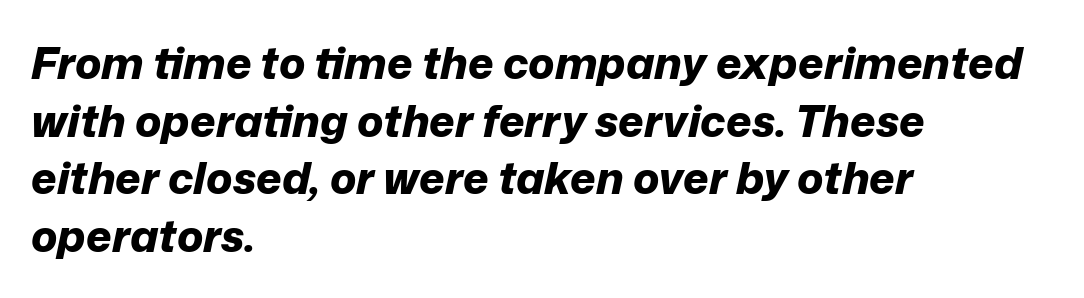
An italicized treatment has been applied to the whole sample. In terms of leading, this rendering sits right in the middle. Inter-character spacing is left at the font's built-in metrics. Left-aligned paragraph, ragged on the right. How heavy is the stroke? Heavy — this is a bold. Any mark beneath the type? The region is blank.
